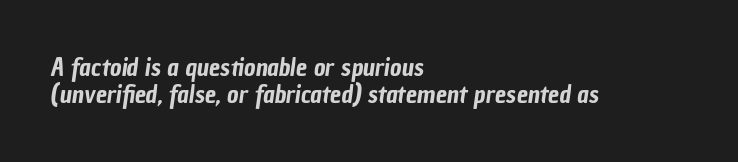
The image shows 25 px text type; set left-aligned, tight line spacing (1.07x), normal letter spacing, not underlined.
